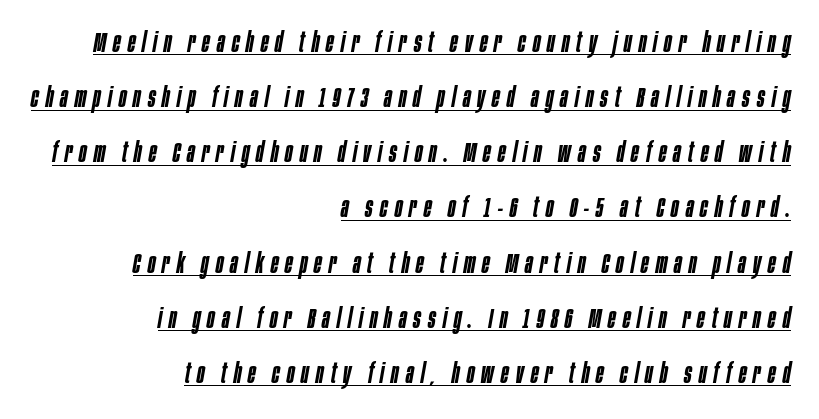
{"italic": "yes", "lean": "right", "slant_degrees": 10, "bold": "semi", "weight": "semibold", "width": "condensed", "stroke_contrast": "low", "x_height": "large", "monospaced": "no", "underline": "yes", "align": "right", "line_spacing": "loose", "line_spacing_ratio": 1.97, "letter_spacing": "wide", "letter_spacing_em": 0.25, "glyph_px": 28}
